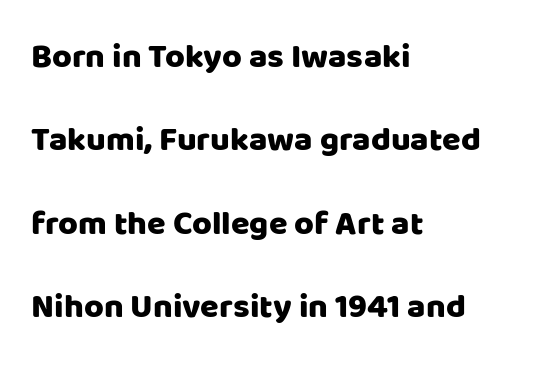
{"serif": "no", "italic": "no", "width": "normal", "stroke_contrast": "low", "x_height": "large", "monospaced": "no", "underline": "no", "align": "left", "line_spacing": "loose", "line_spacing_ratio": 2.45, "letter_spacing": "normal", "letter_spacing_em": 0.0, "glyph_px": 34}
